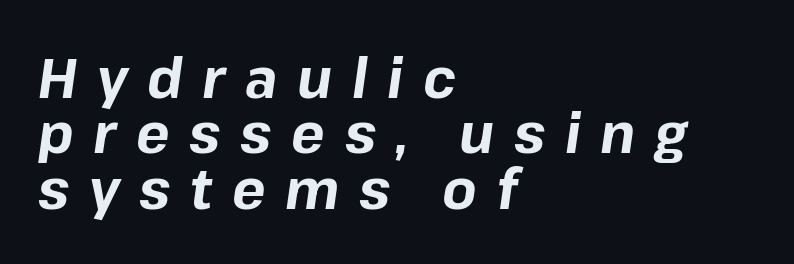
The image shows 56 px bold type, italic (leaning right); set left-aligned, tight line spacing (0.99x), unusually wide letter spacing (+0.35 em), not underlined; low stroke contrast and a medium x-height.
